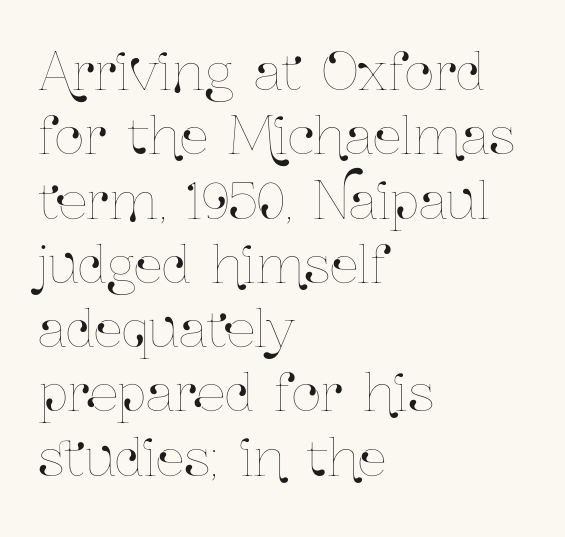
The image shows 51 px condensed type, upright; set left-aligned, normal line spacing (1.26x), normal letter spacing, not underlined; low stroke contrast and a medium x-height.
